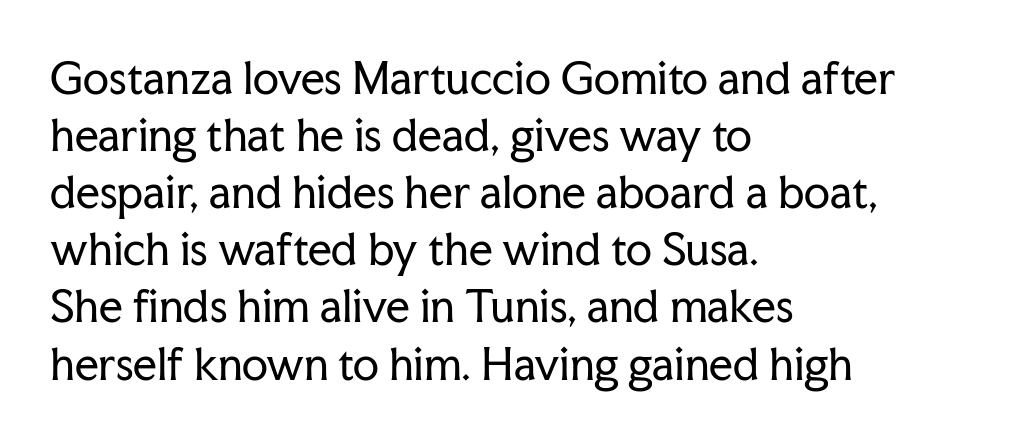
Observe the ordinary spacing: letters are neighbours, not strangers. Normally led — the rows are evenly, conventionally spaced. Letters rest on an invisible, unmarked baseline. The letters advance in unequal steps, a hallmark of proportional type. Do the letters lean? They stand straight. Classification — serif.
